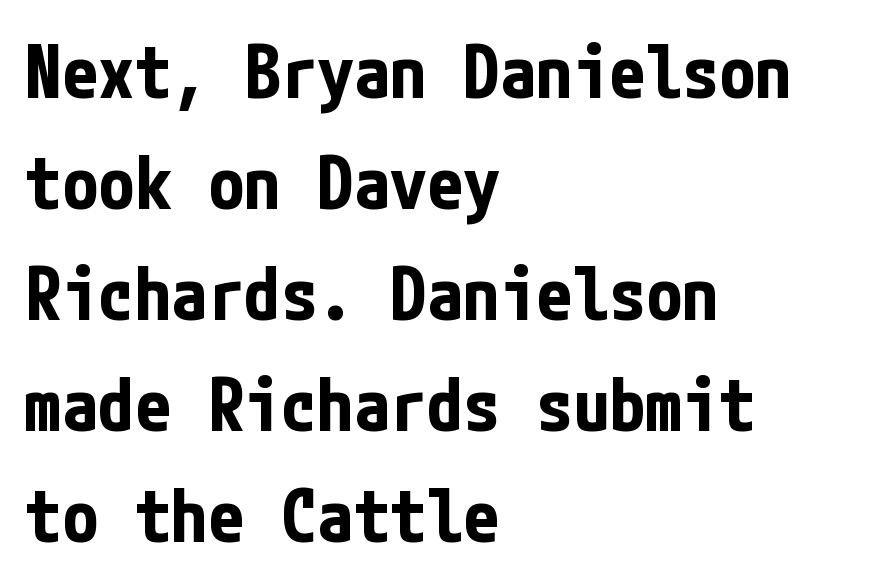
The image shows 73 px bold, condensed sans-serif type, upright; set left-aligned, normal line spacing (1.52x), normal letter spacing, not underlined; low stroke contrast and a medium x-height.
